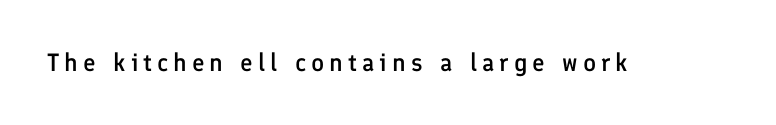
What stands out about the letter spacing? Its width — letters are far apart. Has an underline been added? It has not. How heavy is the stroke? Medium-heavy — a semibold, shy of bold. The letters stand straight up with perfectly vertical stems.
